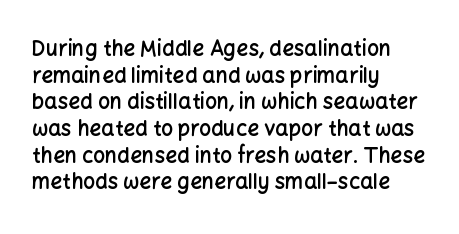
Q: Is the text bold? A: Semi-bold.
Q: Is the text italic (slanted)? A: No, it is upright.
Q: Is the text underlined? A: No.
Q: How is the paragraph aligned? A: Left-aligned.
Q: Is the spacing between letters normal or unusually wide? A: Normal.
Q: Is the spacing between lines tight, normal or loose? A: Normal.
